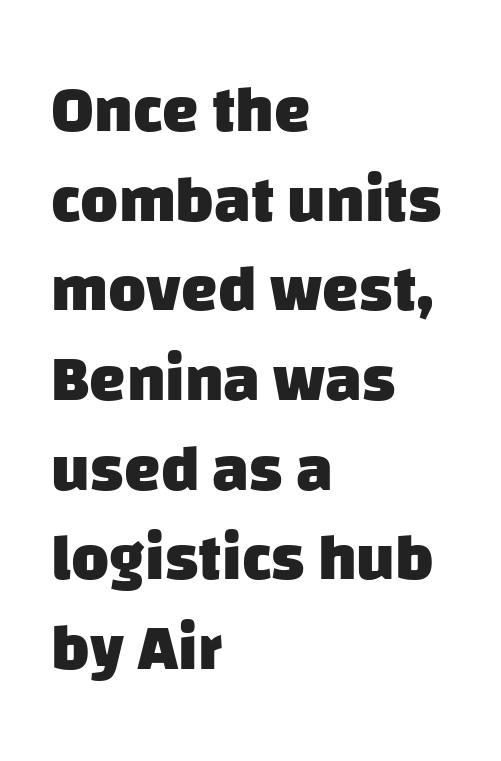
Q: Is the text bold? A: Yes.
Q: Is the typeface a serif or a sans-serif typeface? A: Sans-serif.
Q: Is the text underlined? A: No.
Q: How is the paragraph aligned? A: Left-aligned.
Q: Is the spacing between letters normal or unusually wide? A: Normal.
Q: Is the spacing between lines tight, normal or loose? A: Normal.
Q: Width (condensed, normal, or wide)? A: Normal.
Q: Stroke contrast? A: Low.
Q: x-height? A: Large.
Q: Monospaced? A: No.
